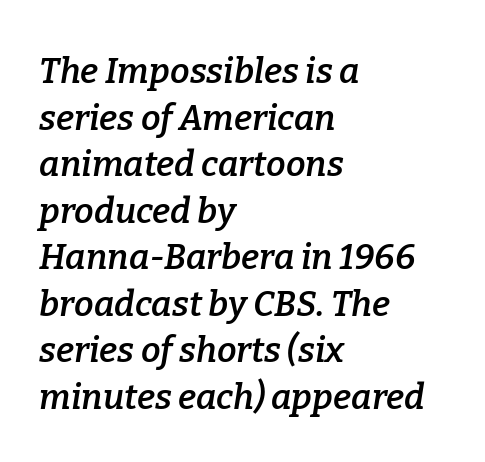
Q: Is the text bold? A: Semi-bold.
Q: Is the text italic (slanted)? A: Yes, it leans right by about 9 degrees.
Q: Is the typeface a serif or a sans-serif typeface? A: Serif.
Q: Is the text underlined? A: No.
Q: How is the paragraph aligned? A: Left-aligned.
Q: Is the spacing between letters normal or unusually wide? A: Normal.
Q: Is the spacing between lines tight, normal or loose? A: Normal.
Q: Width (condensed, normal, or wide)? A: Normal.
Q: Stroke contrast? A: Low.
Q: x-height? A: Medium.
Q: Monospaced? A: No.
